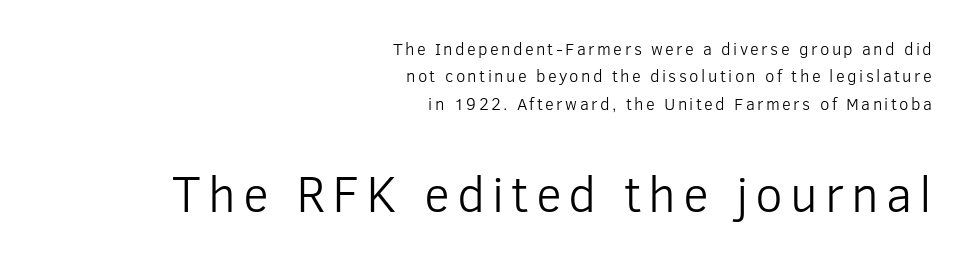
The image shows 50 px light sans-serif type, upright; set right-aligned, normal line spacing (1.61x), not underlined; the second (bottom) block is 2.94x larger; low stroke contrast and a medium x-height.
